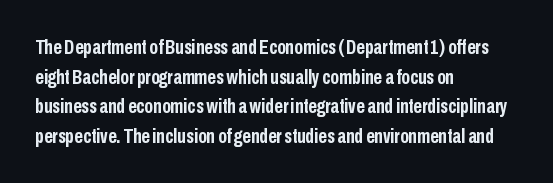
{"italic": "no", "bold": "yes", "underline": "no", "align": "left", "line_spacing": "normal", "line_spacing_ratio": 1.41, "letter_spacing": "normal", "letter_spacing_em": 0.0, "glyph_px": 21}
